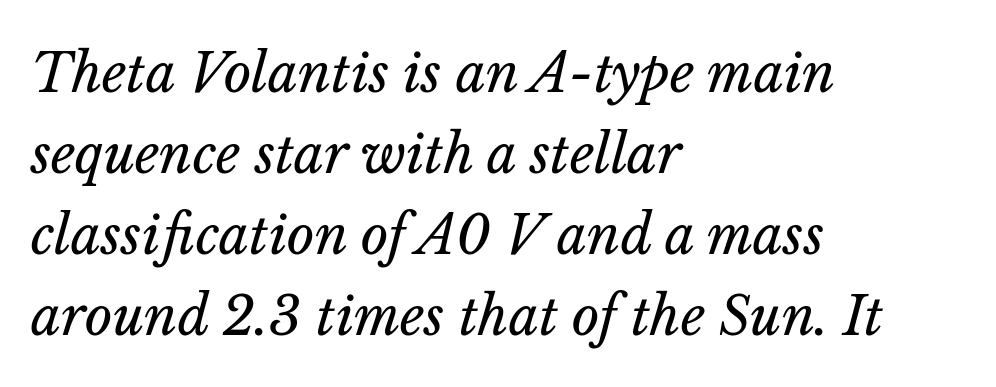
Q: Is the text bold? A: No.
Q: Is the text italic (slanted)? A: Yes, it leans right by about 14 degrees.
Q: Is the text underlined? A: No.
Q: How is the paragraph aligned? A: Left-aligned.
Q: Is the spacing between letters normal or unusually wide? A: Normal.
Q: Is the spacing between lines tight, normal or loose? A: Normal.
Q: Width (condensed, normal, or wide)? A: Normal.
Q: Stroke contrast? A: Low.
Q: x-height? A: Medium.
Q: Monospaced? A: No.
